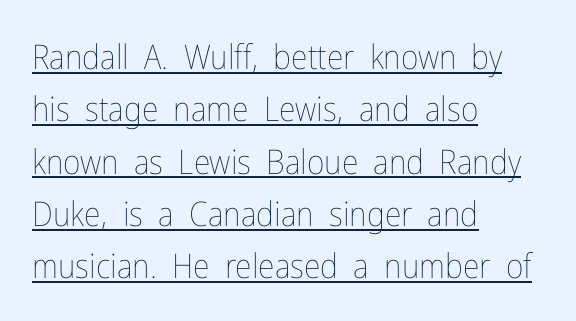
The image shows 34 px thin, condensed type, upright; set left-aligned, normal line spacing (1.54x), normal letter spacing, underlined; low stroke contrast and a medium x-height.
